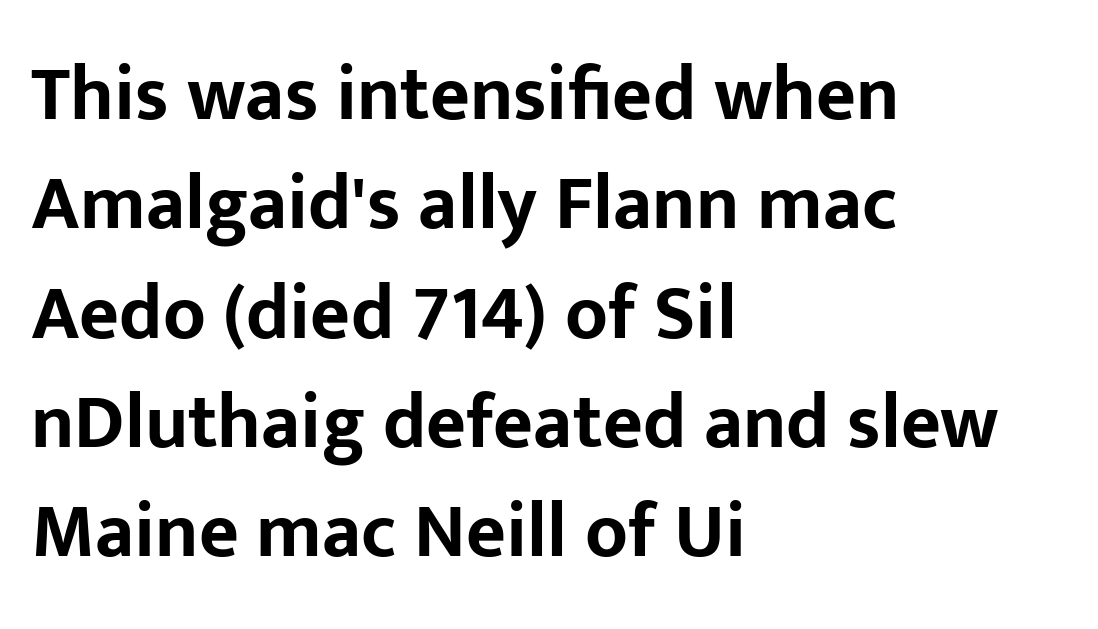
{"serif": "no", "italic": "no", "bold": "yes", "weight": "bold", "width": "normal", "stroke_contrast": "low", "x_height": "medium", "monospaced": "no", "underline": "no", "align": "left", "line_spacing": "normal", "line_spacing_ratio": 1.42, "letter_spacing": "normal", "letter_spacing_em": 0.0, "glyph_px": 77}
